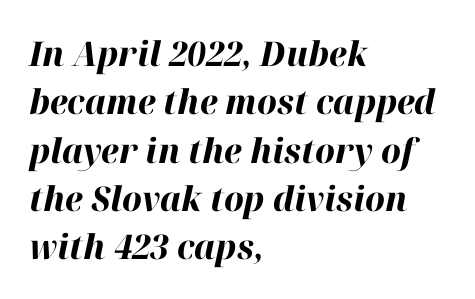
{"italic": "yes", "lean": "right", "slant_degrees": 12, "bold": "yes", "weight": "bold", "width": "normal", "stroke_contrast": "high", "x_height": "medium", "monospaced": "no", "underline": "no", "align": "left", "line_spacing": "normal", "line_spacing_ratio": 1.42, "letter_spacing": "normal", "letter_spacing_em": 0.0, "glyph_px": 34}
